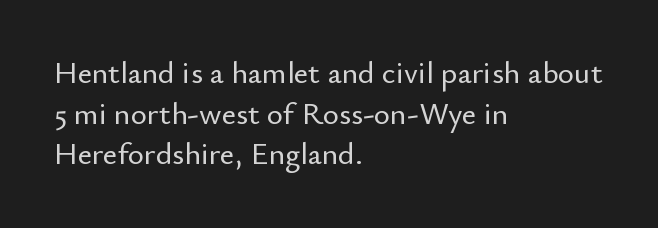
The image shows 31 px sans-serif type, upright; set left-aligned, normal line spacing (1.31x), normal letter spacing, not underlined; low stroke contrast and a small x-height.
